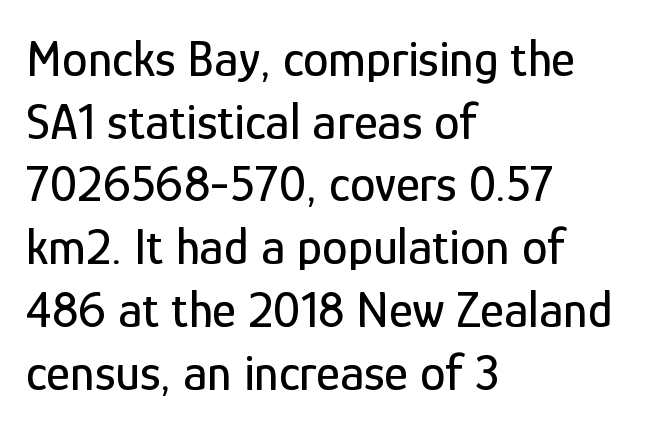
{"serif": "no", "italic": "no", "width": "condensed", "stroke_contrast": "low", "x_height": "medium", "monospaced": "no", "underline": "no", "align": "left", "line_spacing_ratio": 1.23, "letter_spacing": "normal", "letter_spacing_em": 0.0, "glyph_px": 51}
